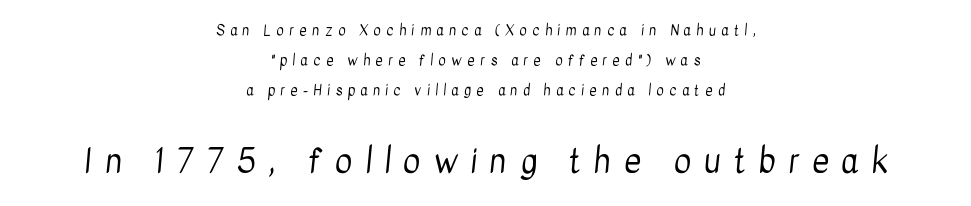
Students, note that the glyphs here are deliberately spaced far apart. Vertical stems look standard width or narrower in stroke. Character widths vary here, with narrow letters taking less room than wide ones. Serif or sans? Sans — the stroke terminals are bare. Notice how the passage keeps no hard edge, just a central spine.
